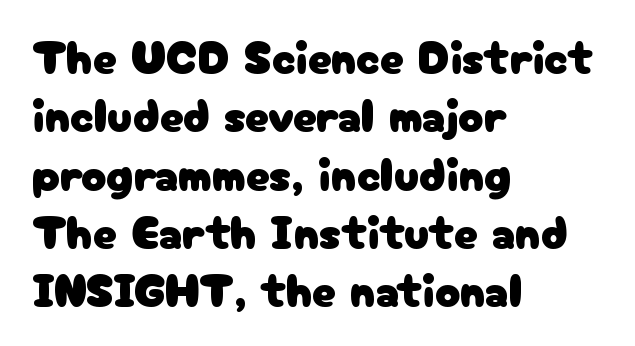
Q: Is the text italic (slanted)? A: No, it is upright.
Q: Is the typeface a serif or a sans-serif typeface? A: Sans-serif.
Q: Is the text underlined? A: No.
Q: How is the paragraph aligned? A: Left-aligned.
Q: Is the spacing between letters normal or unusually wide? A: Normal.
Q: Width (condensed, normal, or wide)? A: Normal.
Q: Stroke contrast? A: Low.
Q: x-height? A: Medium.
Q: Monospaced? A: No.
